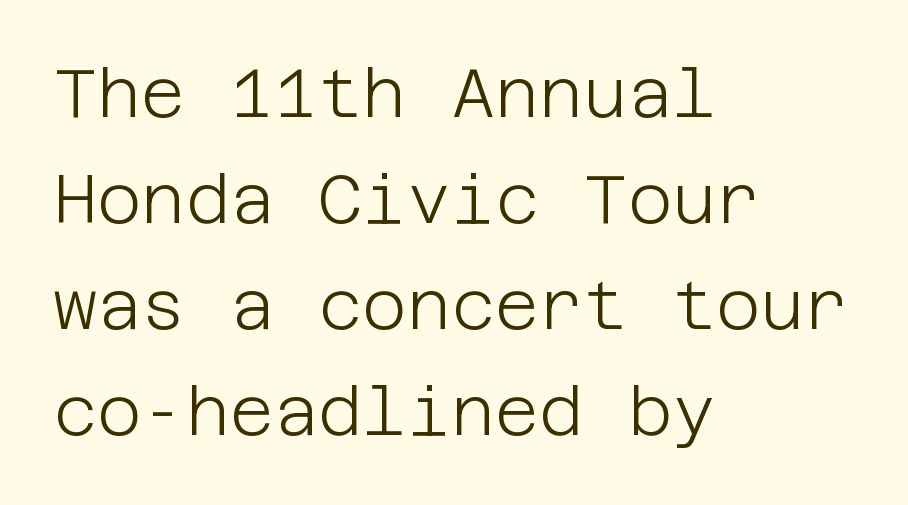
Heft: none added — not bold. This is sans-serif lettering, the kind often seen on screens and signage. Notice how the passage keeps a crisp vertical edge on the left only. A clean baseline with only descenders dipping below it. The passage shown has conventional tracking throughout. One glance says typical: line gaps are just what's usual.
